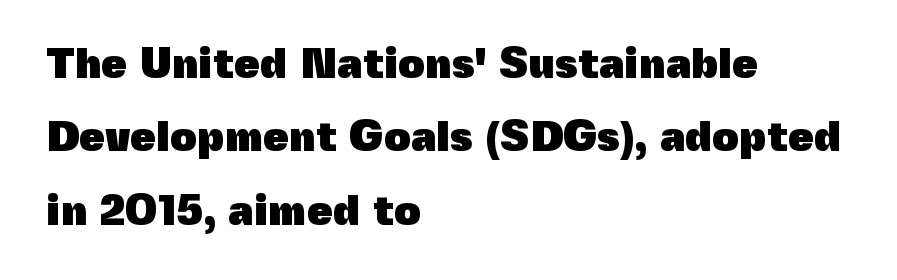
These lines are rendered in a variable-pitch font. This rendering employs a face without finishing strokes, i.e., a sans-serif. Descenders hang freely into open space. Tracking value appears to be zero — textbook default spacing. Reading down the block, your eye returns to a fixed left position each line. The letters stand straight up with perfectly vertical stems.
